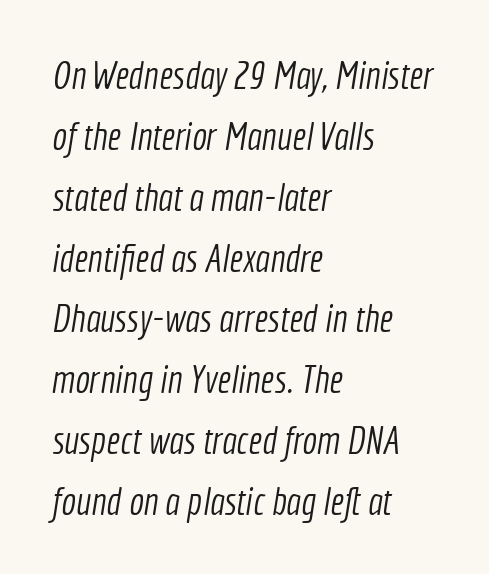
Q: Is the text bold? A: No.
Q: Is the typeface a serif or a sans-serif typeface? A: Sans-serif.
Q: Is the text underlined? A: No.
Q: How is the paragraph aligned? A: Left-aligned.
Q: Is the spacing between letters normal or unusually wide? A: Normal.
Q: Is the spacing between lines tight, normal or loose? A: Normal.
Q: Width (condensed, normal, or wide)? A: Condensed.
Q: x-height? A: Medium.
Q: Monospaced? A: No.
